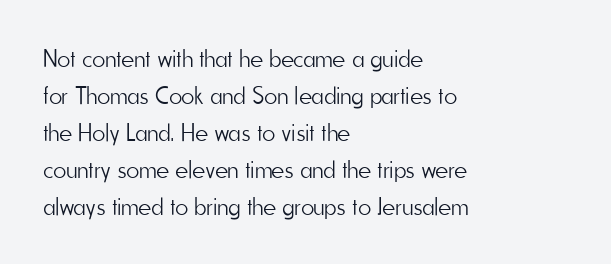
{"italic": "no", "bold": "no", "underline": "no", "align": "left", "line_spacing": "normal", "line_spacing_ratio": 1.48, "letter_spacing": "normal", "letter_spacing_em": 0.0, "glyph_px": 25}
